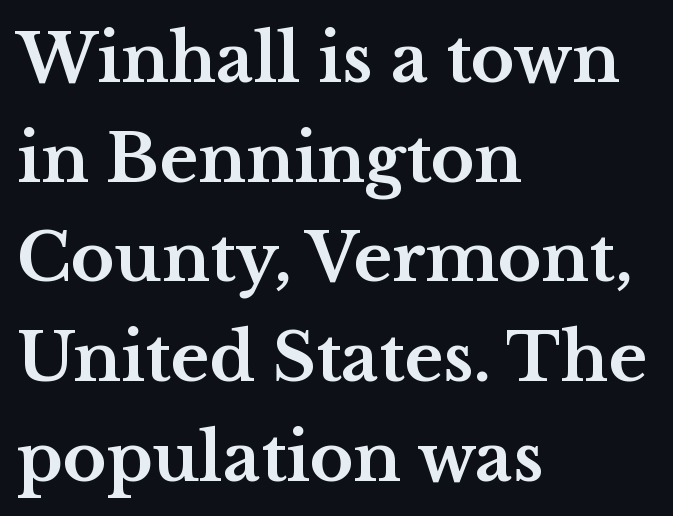
Q: Is the text bold? A: Yes.
Q: Is the text italic (slanted)? A: No, it is upright.
Q: Is the typeface a serif or a sans-serif typeface? A: Serif.
Q: Is the text underlined? A: No.
Q: How is the paragraph aligned? A: Left-aligned.
Q: Is the spacing between letters normal or unusually wide? A: Normal.
Q: Is the spacing between lines tight, normal or loose? A: Normal.
Q: Width (condensed, normal, or wide)? A: Wide.
Q: Stroke contrast? A: Medium.
Q: x-height? A: Medium.
Q: Monospaced? A: No.
